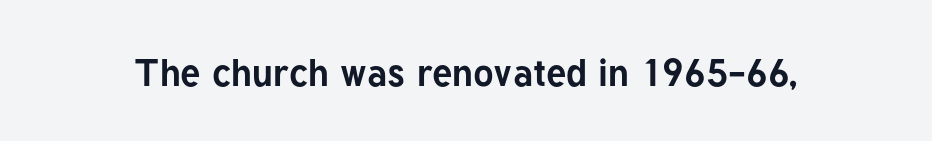
Q: Is the text bold? A: Yes.
Q: Is the text italic (slanted)? A: No, it is upright.
Q: Is the typeface a serif or a sans-serif typeface? A: Sans-serif.
Q: Is the text underlined? A: No.
Q: Is the spacing between letters normal or unusually wide? A: Normal.
Q: Width (condensed, normal, or wide)? A: Normal.
Q: Stroke contrast? A: Low.
Q: x-height? A: Medium.
Q: Monospaced? A: No.
